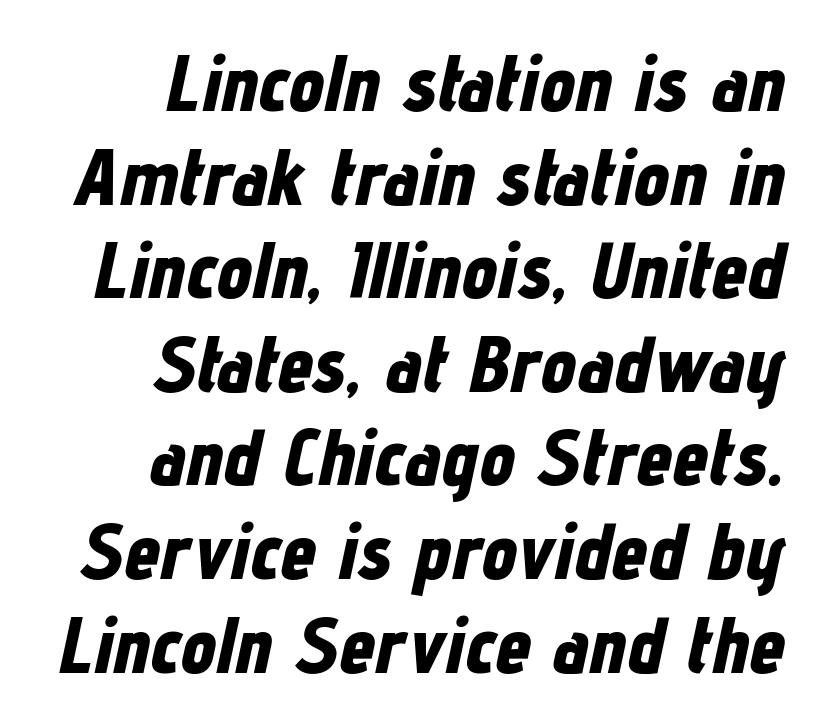
The image shows 80 px bold, condensed type, italic (leaning right); set right-aligned, line spacing 1.17x, normal letter spacing, not underlined; low stroke contrast and a medium x-height.
